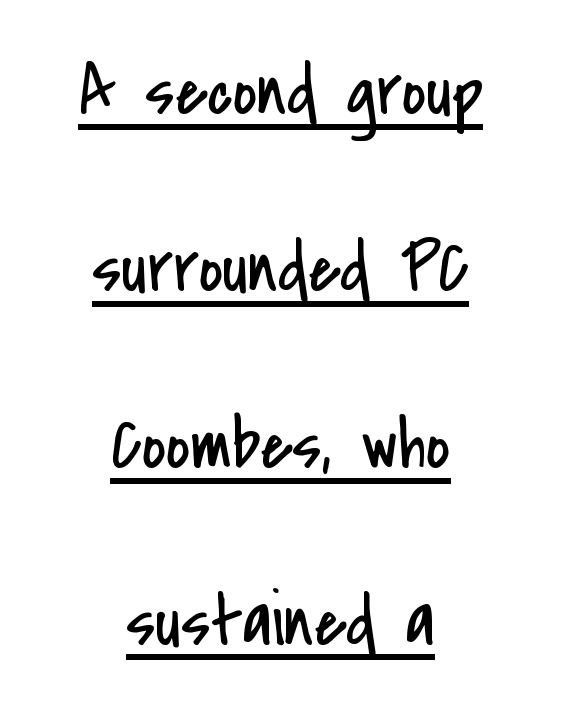
{"serif": "no", "italic": "no", "bold": "no", "weight": "regular", "width": "condensed", "stroke_contrast": "low", "x_height": "small", "monospaced": "no", "underline": "yes", "align": "center", "line_spacing": "loose", "line_spacing_ratio": 2.39, "letter_spacing": "normal", "letter_spacing_em": 0.0, "glyph_px": 74}
